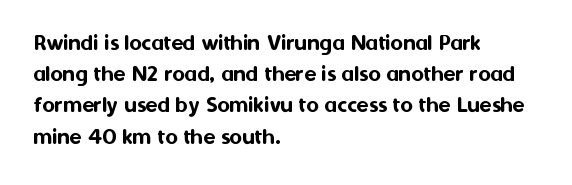
{"italic": "no", "underline": "no", "align": "left", "line_spacing": "normal", "line_spacing_ratio": 1.3, "letter_spacing": "normal", "letter_spacing_em": 0.0, "glyph_px": 24}
